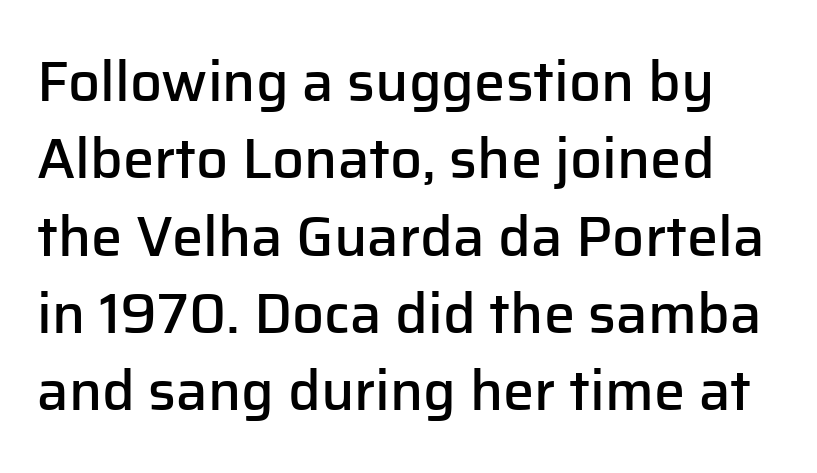
Q: Is the text bold? A: Semi-bold.
Q: Is the text italic (slanted)? A: No, it is upright.
Q: Is the typeface a serif or a sans-serif typeface? A: Sans-serif.
Q: Is the text underlined? A: No.
Q: Is the spacing between letters normal or unusually wide? A: Normal.
Q: Is the spacing between lines tight, normal or loose? A: Normal.
Q: Width (condensed, normal, or wide)? A: Normal.
Q: Stroke contrast? A: Low.
Q: x-height? A: Medium.
Q: Monospaced? A: No.
